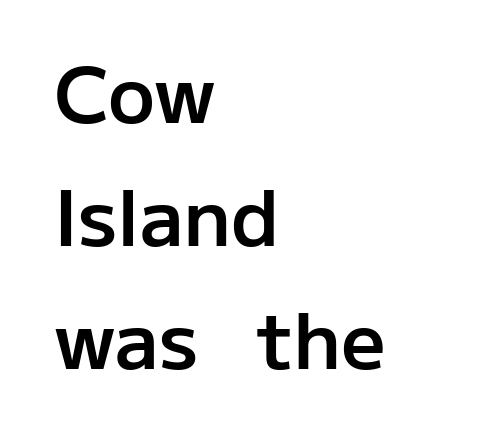
{"serif": "no", "italic": "no", "bold": "semi", "weight": "semibold", "width": "normal", "stroke_contrast": "low", "x_height": "medium", "monospaced": "no", "underline": "no", "align": "left", "line_spacing": "normal", "line_spacing_ratio": 1.58, "letter_spacing": "normal", "letter_spacing_em": 0.0, "glyph_px": 78}
